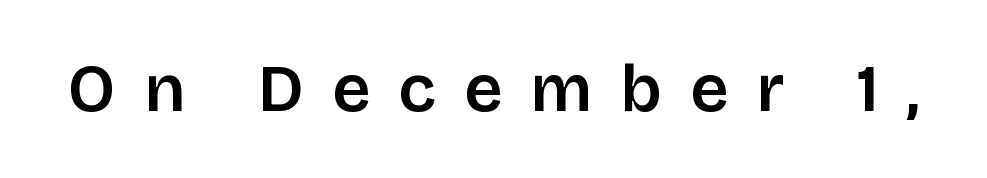
{"serif": "no", "italic": "no", "width": "normal", "stroke_contrast": "low", "x_height": "large", "monospaced": "no", "underline": "no", "letter_spacing": "wide", "letter_spacing_em": 0.42, "glyph_px": 67}
